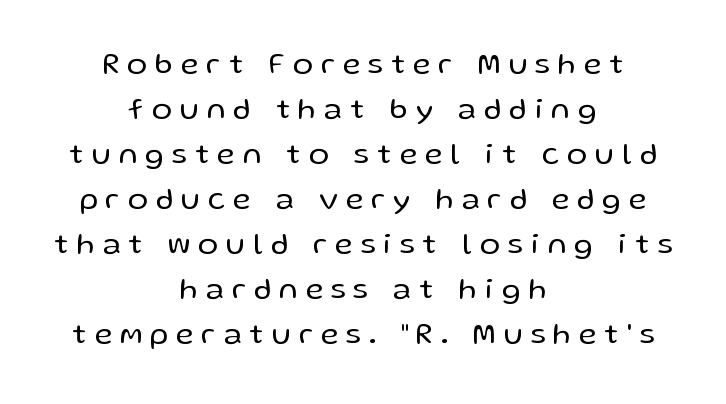
The image shows 30 px regular-weight sans-serif type, upright; set centered, normal line spacing (1.5x), unusually wide letter spacing (+0.28 em), not underlined; low stroke contrast and a medium x-height.
